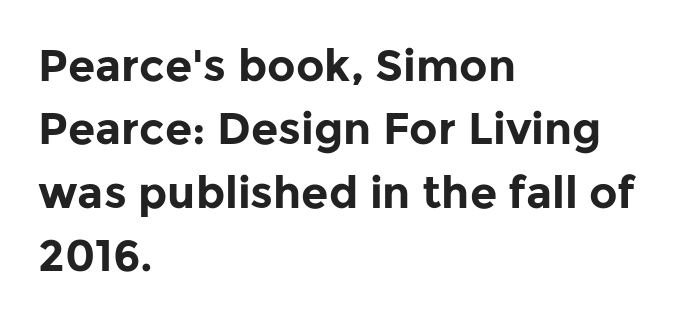
The image shows 44 px bold sans-serif type, upright; set left-aligned, normal line spacing (1.44x), normal letter spacing, not underlined; low stroke contrast and a medium x-height.
